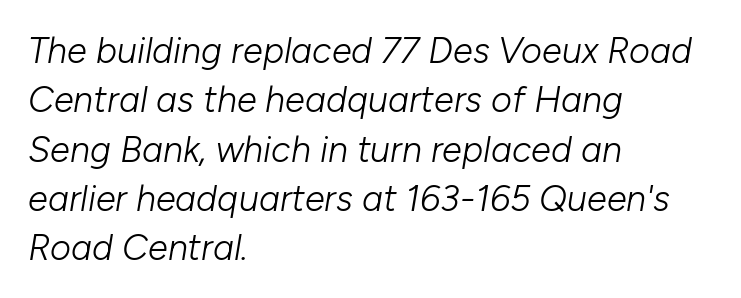
{"italic": "yes", "lean": "right", "slant_degrees": 10, "bold": "no", "weight": "light", "width": "normal", "stroke_contrast": "low", "x_height": "medium", "monospaced": "no", "underline": "no", "align": "left", "line_spacing": "normal", "line_spacing_ratio": 1.37, "letter_spacing": "normal", "letter_spacing_em": 0.0, "glyph_px": 36}
